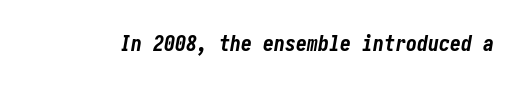
The image shows 22 px bold type, italic (leaning right); set normal letter spacing, not underlined.
